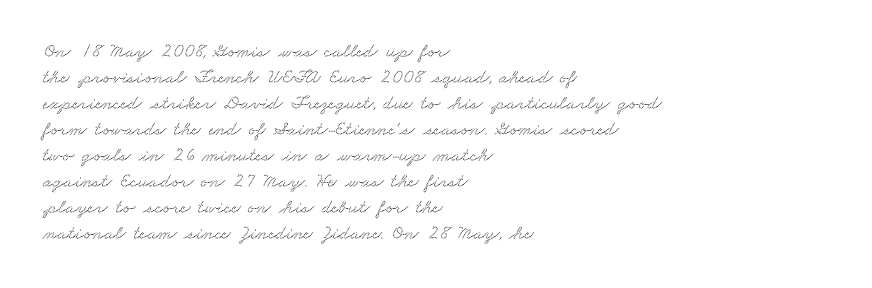
The leading is moderate, giving the passage an even texture. Leftover space on each line is placed entirely after the last word. A clean baseline with only descenders dipping below it. In terms of letterspacing, this is plain default setting.
